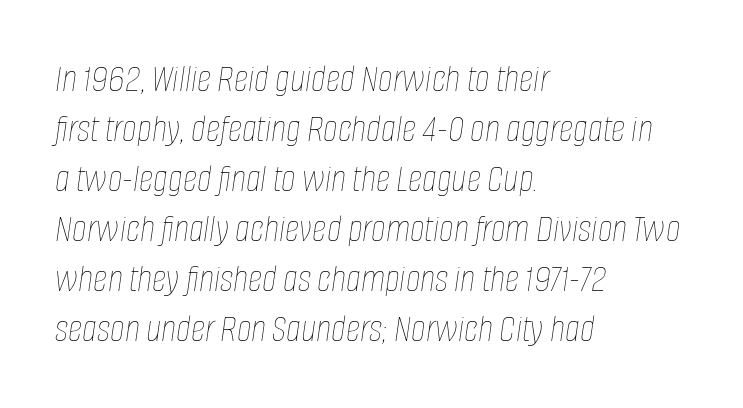
{"italic": "yes", "lean": "right", "slant_degrees": 8, "bold": "no", "weight": "thin", "width": "condensed", "stroke_contrast": "low", "x_height": "large", "monospaced": "no", "underline": "no", "align": "left", "line_spacing": "normal", "line_spacing_ratio": 1.25, "letter_spacing": "normal", "letter_spacing_em": 0.0, "glyph_px": 40}
